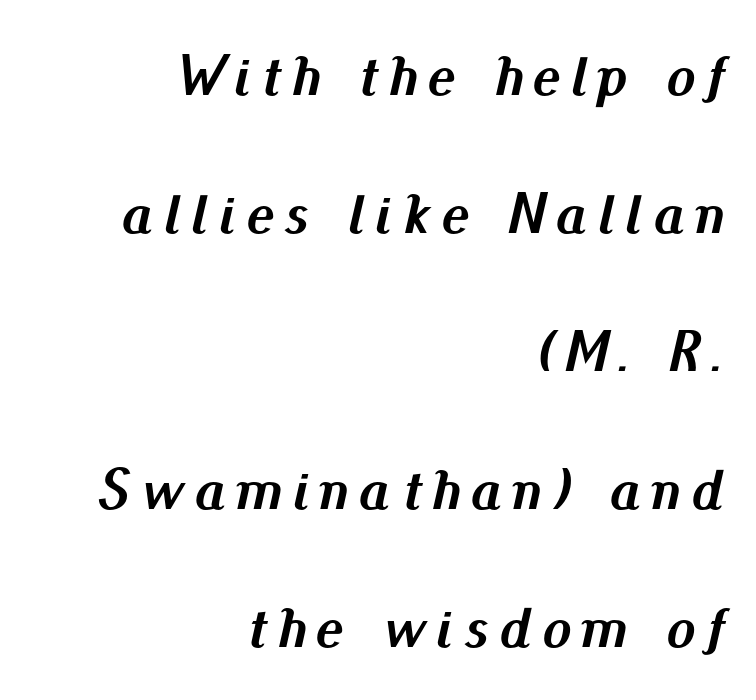
Q: Is the text bold? A: Yes.
Q: Is the text italic (slanted)? A: Yes, it leans right by about 13 degrees.
Q: Is the text underlined? A: No.
Q: How is the paragraph aligned? A: Right-aligned.
Q: Is the spacing between lines tight, normal or loose? A: Loose.
Q: Width (condensed, normal, or wide)? A: Normal.
Q: Stroke contrast? A: Medium.
Q: x-height? A: Small.
Q: Monospaced? A: No.
